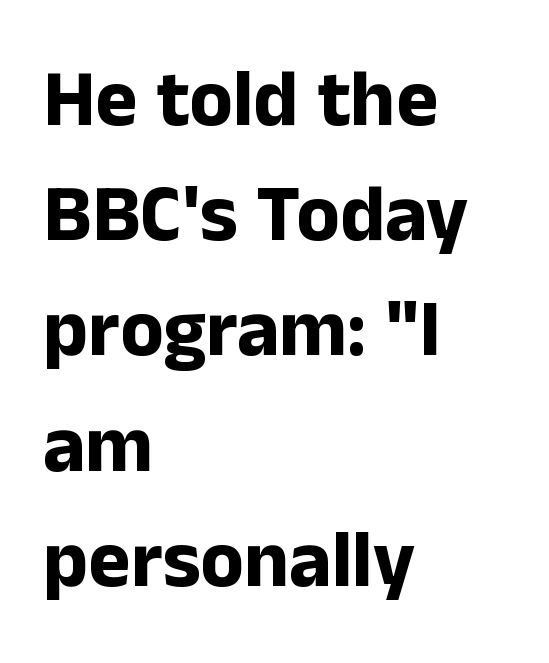
The image shows 80 px bold sans-serif type, upright; set left-aligned, normal line spacing (1.44x), normal letter spacing, not underlined; low stroke contrast and a medium x-height.
